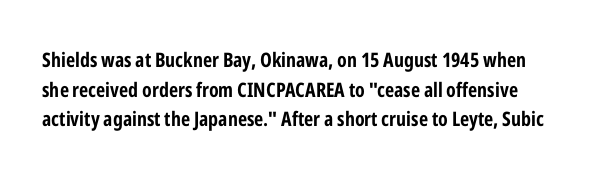
{"italic": "no", "bold": "yes", "underline": "no", "line_spacing": "normal", "line_spacing_ratio": 1.48, "letter_spacing": "normal", "letter_spacing_em": 0.0, "glyph_px": 20}
